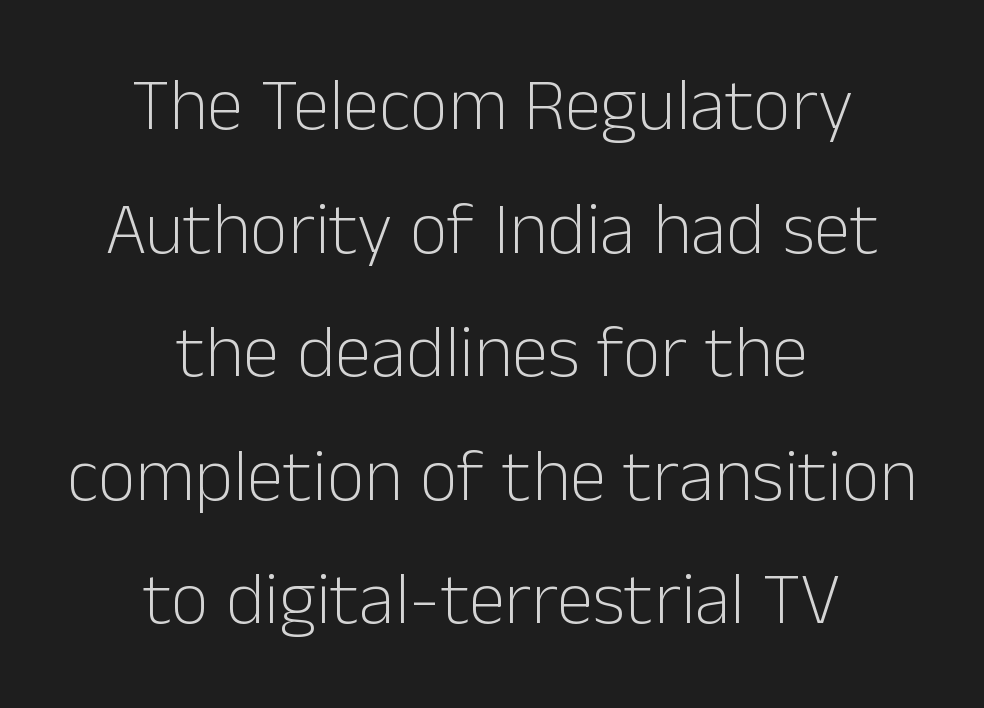
Q: Is the text bold? A: No.
Q: Is the text italic (slanted)? A: No, it is upright.
Q: Is the typeface a serif or a sans-serif typeface? A: Sans-serif.
Q: Is the text underlined? A: No.
Q: How is the paragraph aligned? A: Centered.
Q: Is the spacing between letters normal or unusually wide? A: Normal.
Q: Is the spacing between lines tight, normal or loose? A: Normal.
Q: Width (condensed, normal, or wide)? A: Normal.
Q: Stroke contrast? A: Low.
Q: x-height? A: Medium.
Q: Monospaced? A: No.
